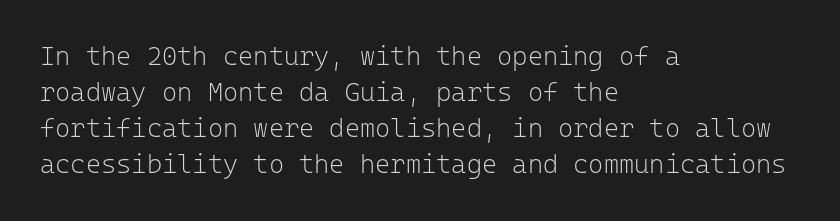
Q: Is the text bold? A: No.
Q: Is the text italic (slanted)? A: No, it is upright.
Q: Is the text underlined? A: No.
Q: How is the paragraph aligned? A: Left-aligned.
Q: Is the spacing between letters normal or unusually wide? A: Normal.
Q: Is the spacing between lines tight, normal or loose? A: Normal.
